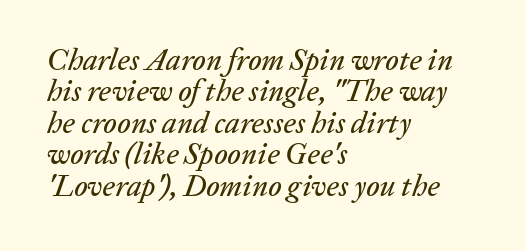
The image shows 30 px text type, italic (leaning right); set left-aligned, tight line spacing (1.05x), normal letter spacing, not underlined; low stroke contrast and a medium x-height.
